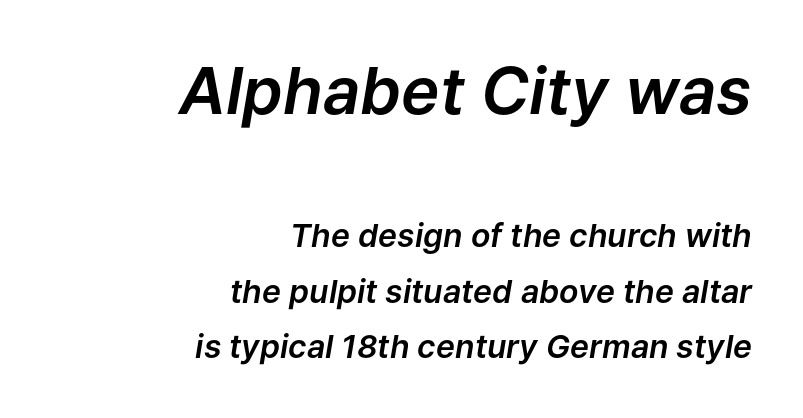
The rag falls on the left side of this text block. A typesetter would call this proportional, since set widths differ per character. No extra tracking has been applied to these lines. The space directly below the letters is spotless.
